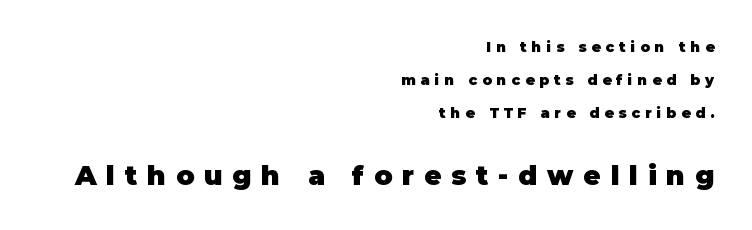
Q: Is the text bold? A: Yes.
Q: Is the text italic (slanted)? A: No, it is upright.
Q: Is the text underlined? A: No.
Q: How is the paragraph aligned? A: Right-aligned.
Q: Is the spacing between letters normal or unusually wide? A: Unusually wide.
Q: Is the spacing between lines tight, normal or loose? A: Loose.
Q: Which block of text is set in a larger size, the first (top) or the second (bottom)? A: The second (bottom) one.
